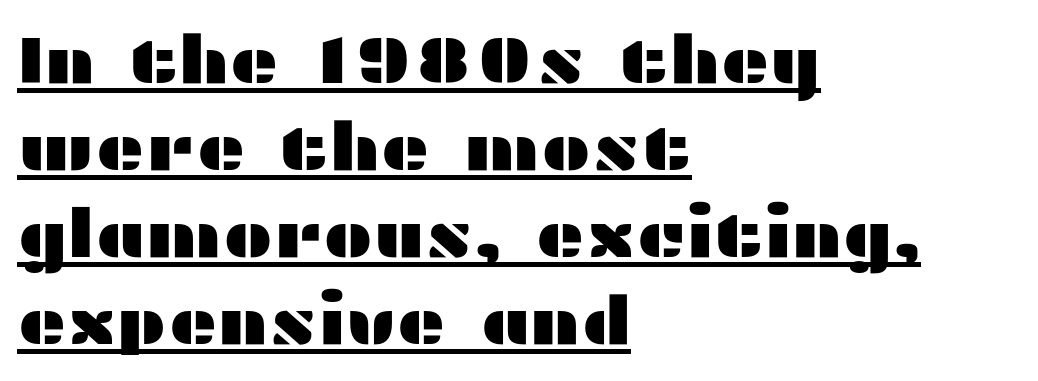
{"serif": "no", "italic": "no", "width": "wide", "stroke_contrast": "medium", "x_height": "medium", "monospaced": "no", "underline": "yes", "align": "left", "line_spacing": "normal", "line_spacing_ratio": 1.3, "letter_spacing": "normal", "letter_spacing_em": 0.0, "glyph_px": 67}
